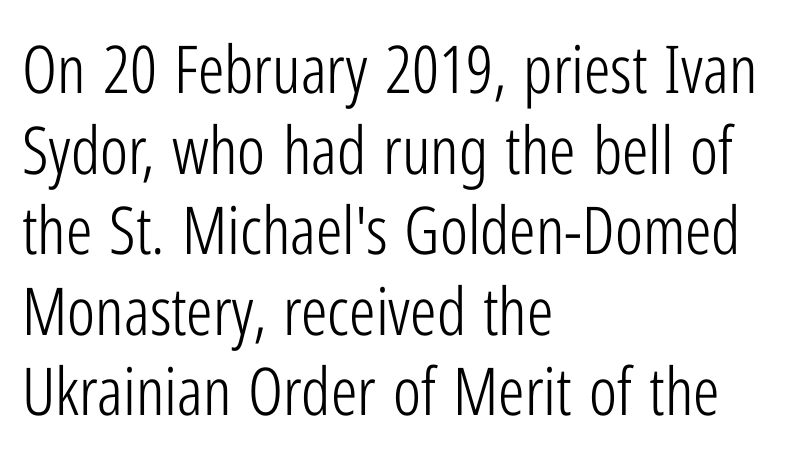
Q: Is the text bold? A: No.
Q: Is the text italic (slanted)? A: No, it is upright.
Q: Is the typeface a serif or a sans-serif typeface? A: Sans-serif.
Q: Is the text underlined? A: No.
Q: How is the paragraph aligned? A: Left-aligned.
Q: Is the spacing between letters normal or unusually wide? A: Normal.
Q: Width (condensed, normal, or wide)? A: Condensed.
Q: Stroke contrast? A: Low.
Q: x-height? A: Medium.
Q: Monospaced? A: No.
